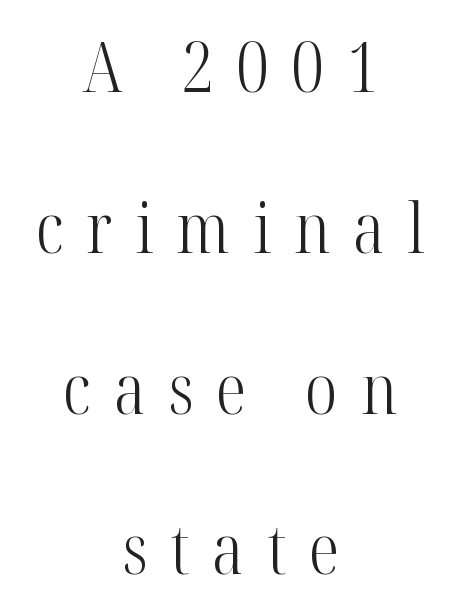
To sum up the face: it has serifs. Tall strokes in this sample are plumb rather than angled. Descenders are the only things crossing below the line. The letters advance in unequal steps, a hallmark of proportional type. A light-to-regular cut is what we see here. Short note: letters widely spaced.
